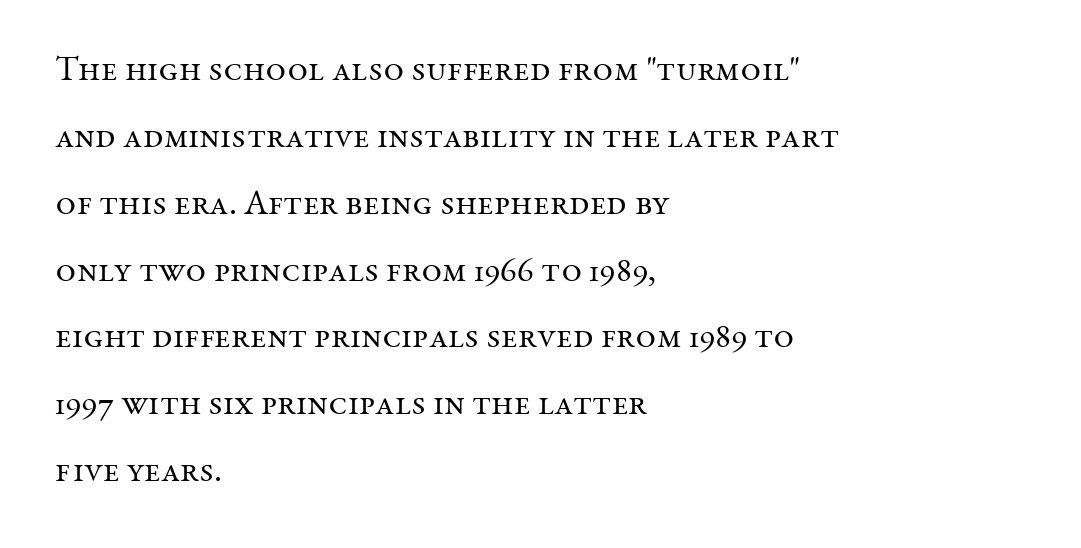
Summary of vertical rhythm: relaxed, with wide interline spacing. Heaviness? Minimal to ordinary, like unemphasized prose. Beneath every word, the page is bare. The typesetter chose a ragged-right arrangement here.
